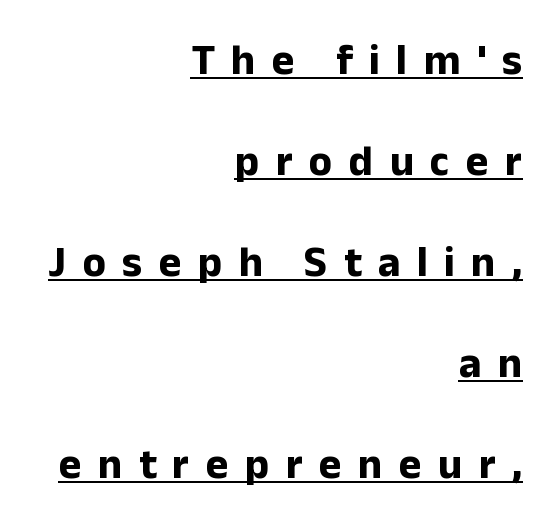
Q: Is the text bold? A: Yes.
Q: Is the text italic (slanted)? A: No, it is upright.
Q: Is the typeface a serif or a sans-serif typeface? A: Sans-serif.
Q: Is the text underlined? A: Yes.
Q: How is the paragraph aligned? A: Right-aligned.
Q: Is the spacing between letters normal or unusually wide? A: Unusually wide.
Q: Is the spacing between lines tight, normal or loose? A: Loose.
Q: Width (condensed, normal, or wide)? A: Normal.
Q: Stroke contrast? A: Low.
Q: x-height? A: Medium.
Q: Monospaced? A: No.
